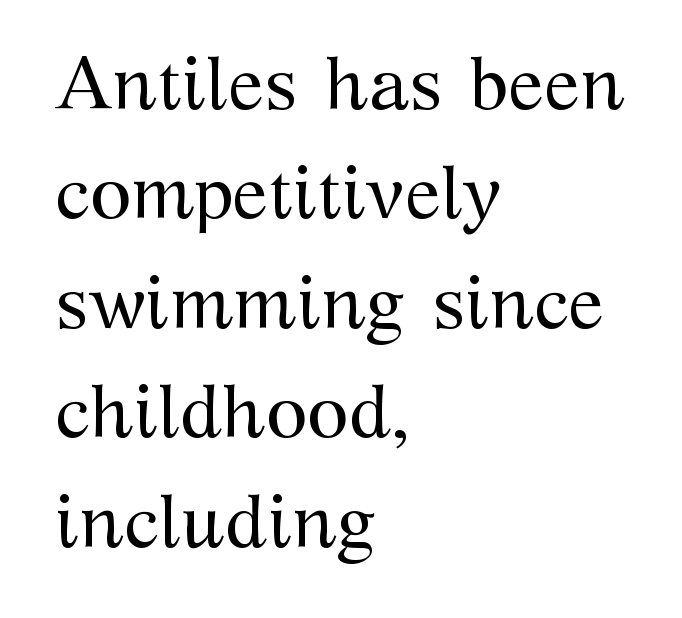
Note the varied advance widths — an 'i' is clearly narrower than an 'm'. Vertical stems look standard width or narrower in stroke. Notice how the passage keeps a crisp vertical edge on the left only. Does extra space separate the letters? No, they use regular spacing. Each row of text sits above clean, open space. The rendering uses a moderate line-height, typical for paragraphs.
